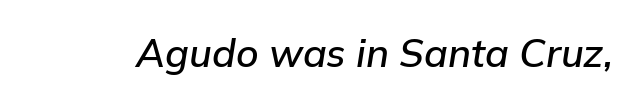
The image shows 39 px semibold type, italic (leaning right); set normal letter spacing, not underlined; low stroke contrast and a medium x-height.
